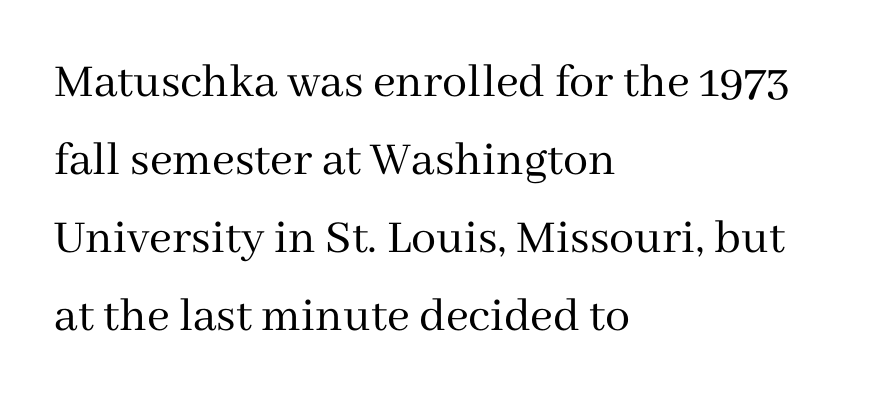
The image shows 50 px regular-weight serif type, upright; set left-aligned, normal line spacing (1.56x), normal letter spacing, not underlined; medium stroke contrast and a medium x-height.
